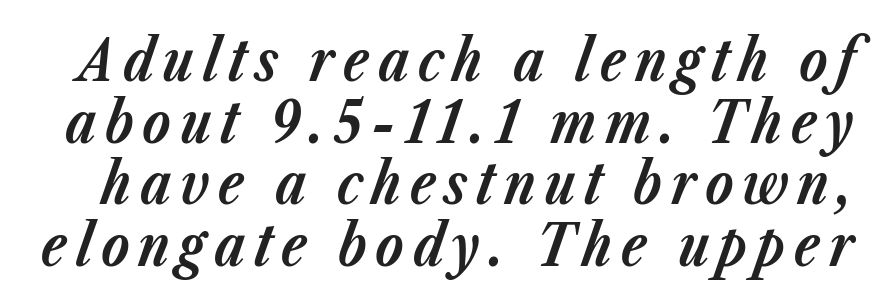
The image shows 57 px bold type, italic (leaning right); set tight line spacing (1.08x), not underlined; low stroke contrast and a medium x-height.
